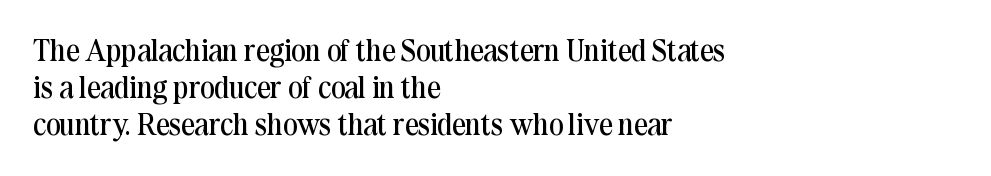
The image shows 30 px regular-weight serif type, upright; set left-aligned, line spacing 1.23x, normal letter spacing, not underlined; medium stroke contrast and a medium x-height.
